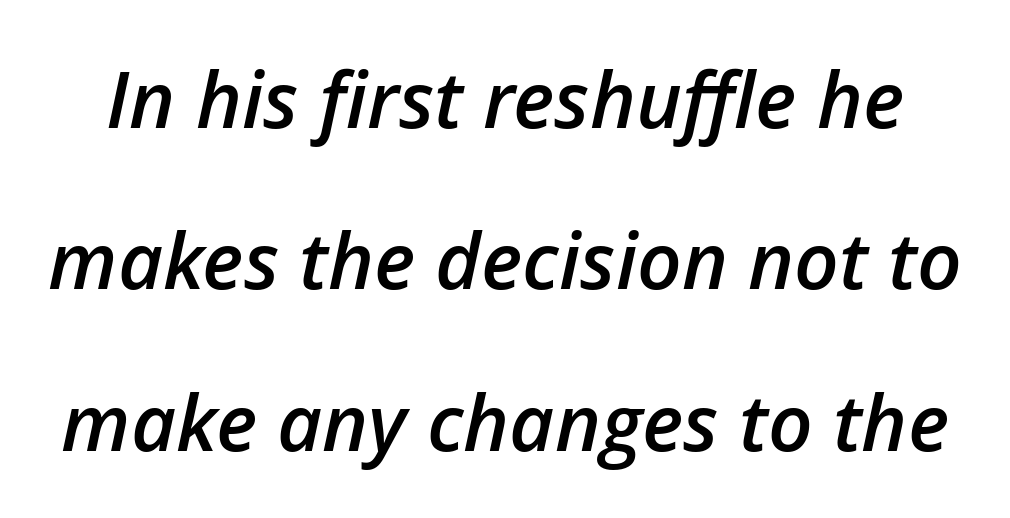
The gap between lines stays unmarked. Proportional: the letters do not fall into vertical columns. Glyph-to-glyph distance matches everyday printed text. Style check: oblique.
